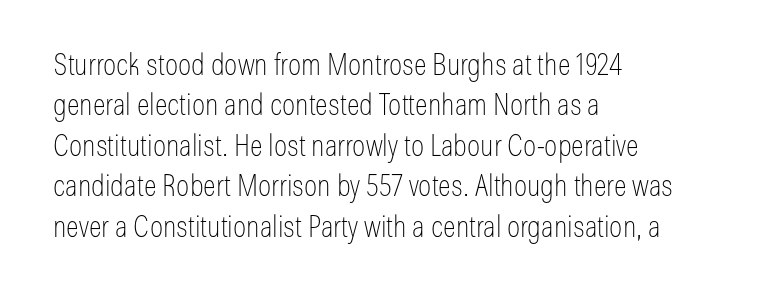
Q: Is the text bold? A: No.
Q: Is the text italic (slanted)? A: No, it is upright.
Q: Is the typeface a serif or a sans-serif typeface? A: Sans-serif.
Q: Is the text underlined? A: No.
Q: How is the paragraph aligned? A: Left-aligned.
Q: Is the spacing between letters normal or unusually wide? A: Normal.
Q: Is the spacing between lines tight, normal or loose? A: Normal.
Q: Width (condensed, normal, or wide)? A: Condensed.
Q: Stroke contrast? A: Low.
Q: x-height? A: Medium.
Q: Monospaced? A: No.
